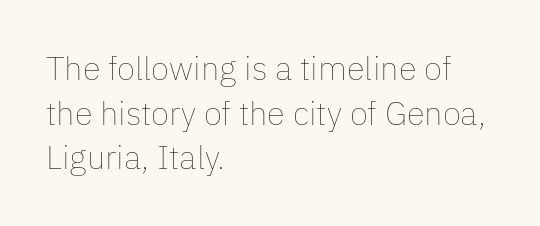
The image shows 33 px thin type, upright; set left-aligned, normal line spacing (1.35x), normal letter spacing, not underlined; low stroke contrast and a medium x-height.
